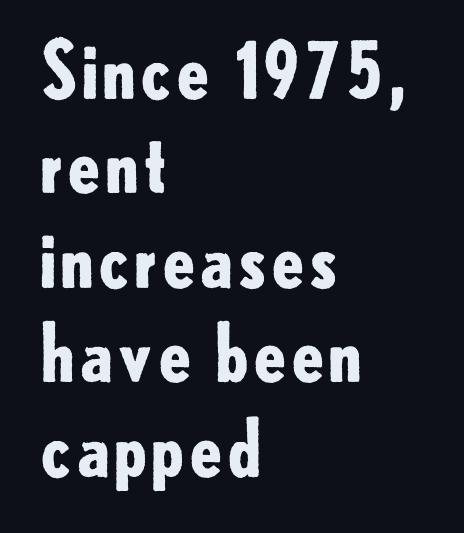
Q: Is the text bold? A: Yes.
Q: Is the text italic (slanted)? A: No, it is upright.
Q: Is the typeface a serif or a sans-serif typeface? A: Sans-serif.
Q: Is the text underlined? A: No.
Q: How is the paragraph aligned? A: Left-aligned.
Q: Is the spacing between letters normal or unusually wide? A: Normal.
Q: Width (condensed, normal, or wide)? A: Normal.
Q: Stroke contrast? A: Low.
Q: x-height? A: Small.
Q: Monospaced? A: No.
